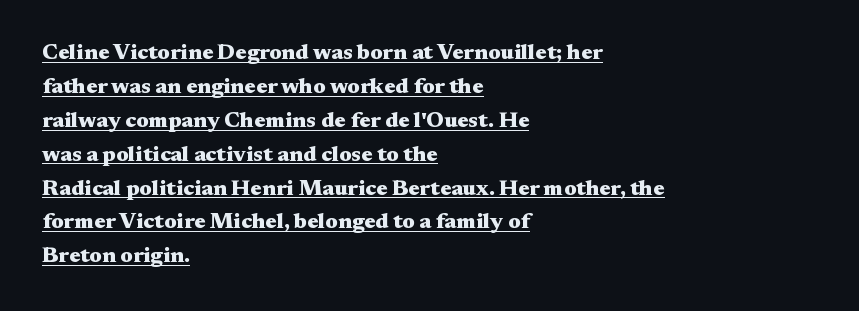
The image shows 22 px bold type, upright; set left-aligned, normal line spacing (1.54x), normal letter spacing, underlined.
